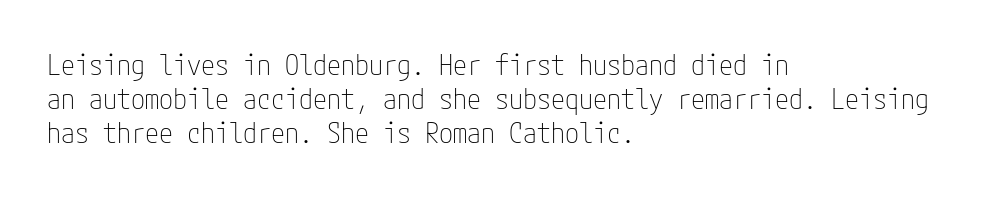
{"serif": "no", "italic": "no", "bold": "no", "weight": "thin", "width": "condensed", "stroke_contrast": "low", "x_height": "medium", "underline": "no", "align": "left", "line_spacing_ratio": 1.21, "letter_spacing": "normal", "letter_spacing_em": 0.0, "glyph_px": 28}
